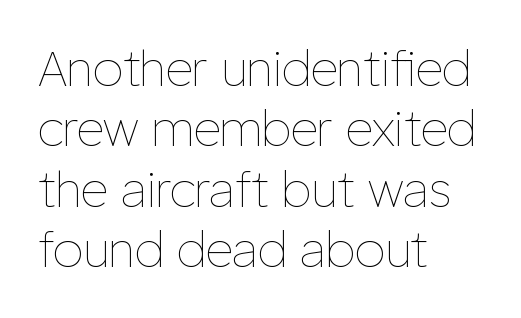
Q: Is the text bold? A: No.
Q: Is the text italic (slanted)? A: No, it is upright.
Q: Is the text underlined? A: No.
Q: How is the paragraph aligned? A: Left-aligned.
Q: Is the spacing between letters normal or unusually wide? A: Normal.
Q: Is the spacing between lines tight, normal or loose? A: Normal.
Q: Width (condensed, normal, or wide)? A: Normal.
Q: Stroke contrast? A: Low.
Q: x-height? A: Medium.
Q: Monospaced? A: No.
